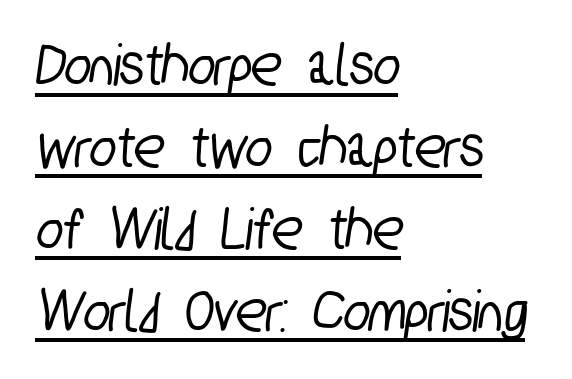
The face used here appears with an underline applied. The rows are spaced the way most documents space them. Each line starts at the same left margin while the right side varies. The passage shown is typed in a proportional face where columns would drift. You can tell from the bare stems that sans-serif type was used.
